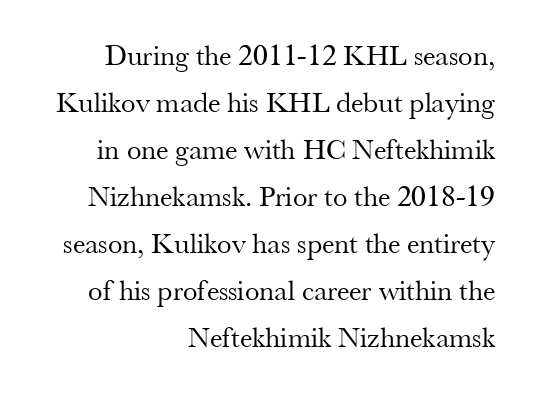
Q: Is the text bold? A: No.
Q: Is the text italic (slanted)? A: No, it is upright.
Q: Is the typeface a serif or a sans-serif typeface? A: Serif.
Q: Is the text underlined? A: No.
Q: How is the paragraph aligned? A: Right-aligned.
Q: Is the spacing between letters normal or unusually wide? A: Normal.
Q: Is the spacing between lines tight, normal or loose? A: Normal.
Q: Width (condensed, normal, or wide)? A: Normal.
Q: Stroke contrast? A: Medium.
Q: x-height? A: Small.
Q: Monospaced? A: No.
